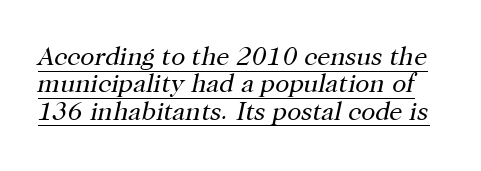
Q: Is the text bold? A: No.
Q: Is the text italic (slanted)? A: Yes, it leans right by about 12 degrees.
Q: Is the text underlined? A: Yes.
Q: Is the spacing between letters normal or unusually wide? A: Normal.
Q: Is the spacing between lines tight, normal or loose? A: Tight.
